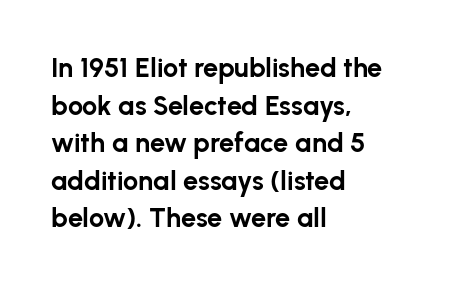
Q: Is the text bold? A: Yes.
Q: Is the text italic (slanted)? A: No, it is upright.
Q: Is the text underlined? A: No.
Q: How is the paragraph aligned? A: Left-aligned.
Q: Is the spacing between letters normal or unusually wide? A: Normal.
Q: Is the spacing between lines tight, normal or loose? A: Normal.
